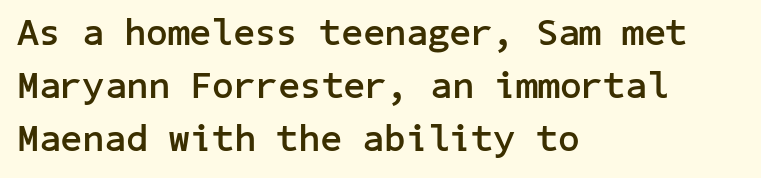
{"serif": "no", "italic": "no", "bold": "yes", "weight": "semibold", "width": "normal", "stroke_contrast": "low", "x_height": "medium", "underline": "no", "align": "left", "line_spacing": "normal", "line_spacing_ratio": 1.39, "letter_spacing": "normal", "letter_spacing_em": 0.0, "glyph_px": 38}
